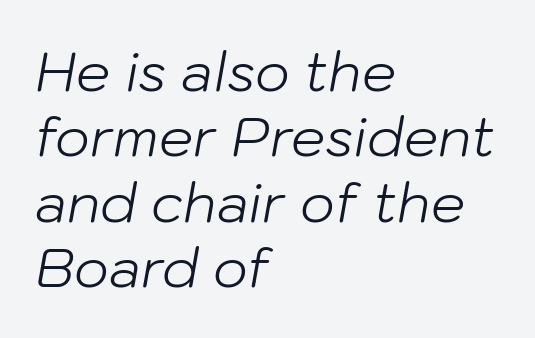
Compared with a centered layout, this one pins lines to the left instead. Think of a printed novel: that variable character pitch is what you see here. The typesetting does not lean heavy: it is not bold. An italicized treatment has been applied to the whole sample. Look at the tracking — it's just the regular setting, nothing added. This rendering features lettering with no underline.
